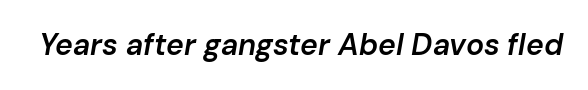
The image shows 30 px semibold type, italic (leaning right); set normal letter spacing, not underlined; low stroke contrast and a medium x-height.
